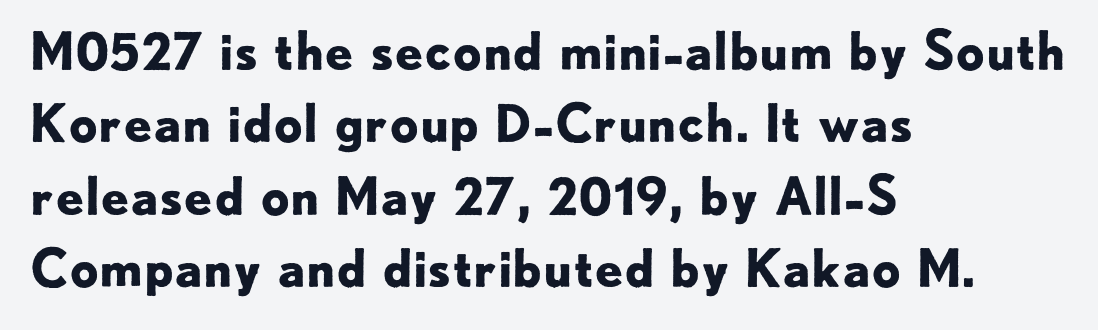
The passage shown is typeset with a sans-serif family. Normally led — the rows are evenly, conventionally spaced. Caption: standard tracking, unaltered. Which margin do the lines hug? The left one — the right edge is uneven. Note the varied advance widths — an 'i' is clearly narrower than an 'm'. Notice how thick the strokes are: this is what a full bold looks like.
